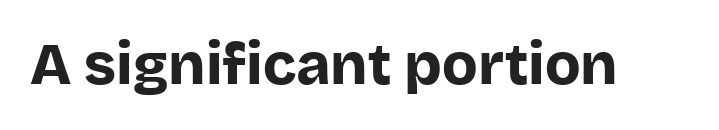
{"serif": "no", "italic": "no", "bold": "yes", "weight": "bold", "width": "normal", "stroke_contrast": "low", "x_height": "large", "monospaced": "no", "underline": "no", "letter_spacing": "normal", "letter_spacing_em": 0.0, "glyph_px": 58}
